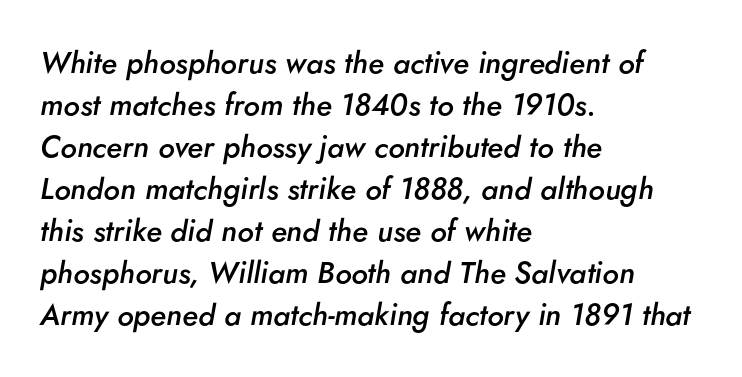
{"italic": "yes", "lean": "right", "slant_degrees": 5, "bold": "semi", "weight": "semibold", "width": "normal", "stroke_contrast": "low", "x_height": "small", "monospaced": "no", "underline": "no", "align": "left", "line_spacing": "normal", "line_spacing_ratio": 1.4, "letter_spacing": "normal", "letter_spacing_em": 0.0, "glyph_px": 30}
